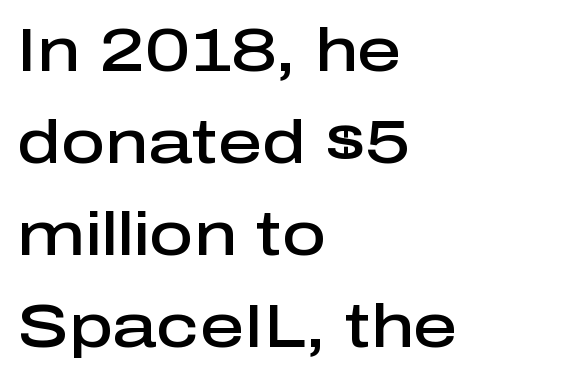
Each glyph is drawn with semibold strokes, heavier than normal yet not fully bold. A normal amount of white space separates one row of letters from the next. In terms of posture, this sample is upright. Think of a printed novel: that variable character pitch is what you see here. Nope, no serifs anywhere on these letters. The space beneath each line is pristine and unruled.
